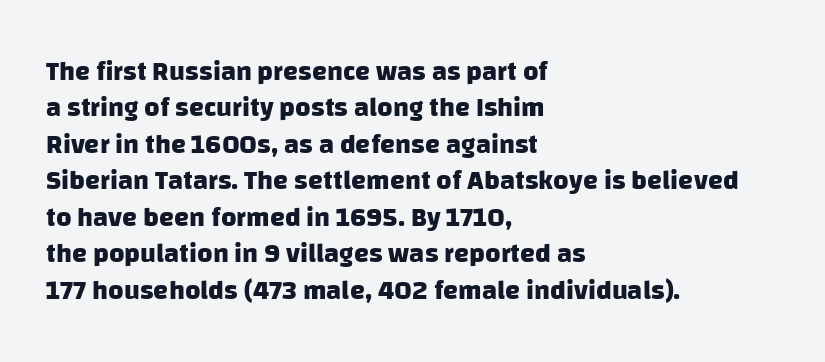
The image shows 27 px bold type; set left-aligned, normal line spacing (1.35x), normal letter spacing, not underlined.
